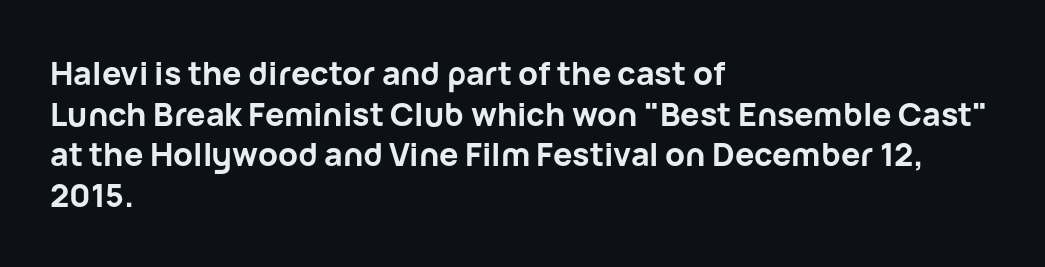
The image shows 32 px bold sans-serif type, upright; set left-aligned, normal line spacing (1.27x), normal letter spacing, not underlined; low stroke contrast and a medium x-height.
